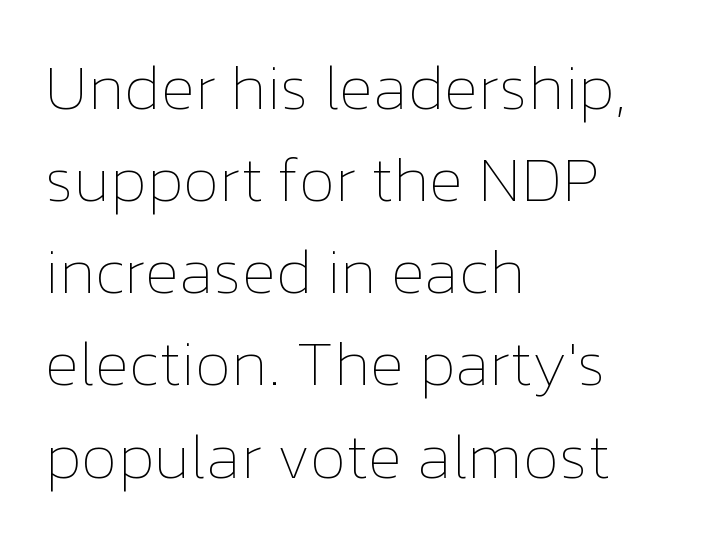
The passage shown is not bold in any degree. Check the space under the baseline: it is left empty. Which margin do the lines hug? The left one — the right edge is uneven. Vertically, the passage feels balanced, rows spaced as you'd expect.
